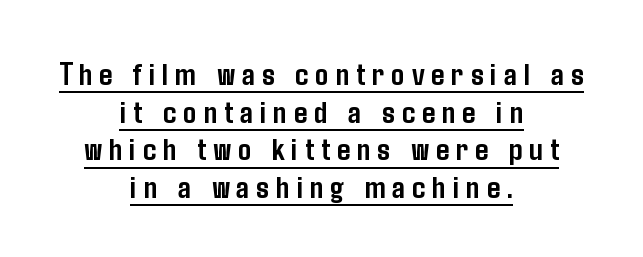
{"serif": "no", "italic": "no", "bold": "yes", "weight": "semibold", "width": "condensed", "stroke_contrast": "low", "x_height": "medium", "monospaced": "no", "underline": "yes", "align": "center", "line_spacing": "tight", "line_spacing_ratio": 1.14, "letter_spacing": "wide", "letter_spacing_em": 0.21, "glyph_px": 33}
